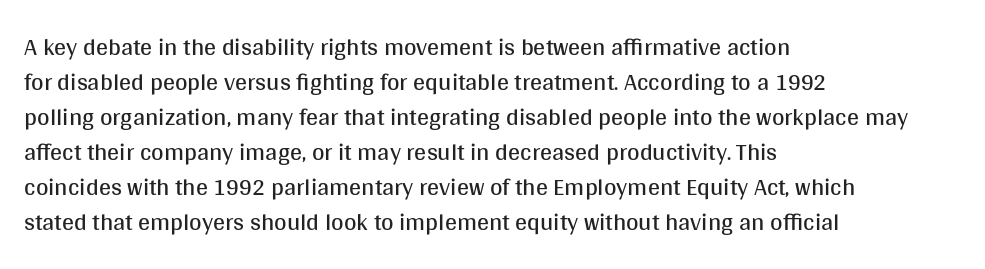
The image shows 24 px text type, upright; set left-aligned, normal line spacing (1.46x), normal letter spacing, not underlined.
